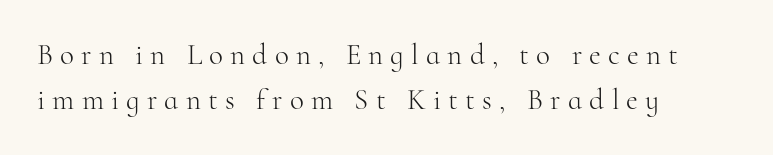
The image shows 29 px light serif type, upright; set left-aligned, normal line spacing (1.54x), unusually wide letter spacing (+0.25 em), not underlined; high stroke contrast and a small x-height.
